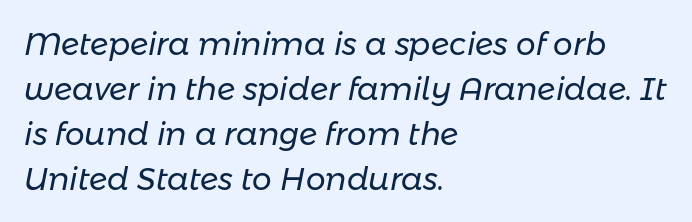
Between one letter and the next there's only the usual sliver of space. The string is rendered with underlining switched off. Whoever set this chose a conventional vertical rhythm. The font sits on the lighter half of the weight spectrum, regular included. Would a proofreader flag this as italicized? Yes. The letters advance in unequal steps, a hallmark of proportional type.
